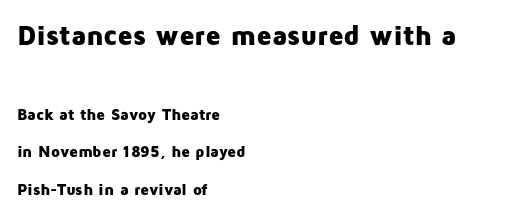
The image shows 28 px heavy sans-serif type, upright; set left-aligned, loose line spacing (2.32x), normal letter spacing, not underlined; the first (top) block is 1.75x larger; low stroke contrast and a medium x-height.
